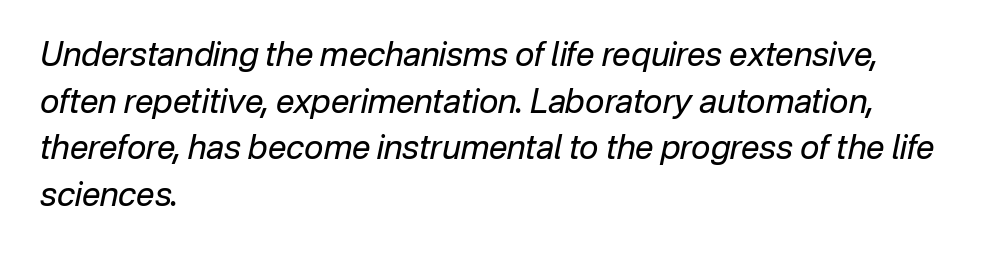
Q: Is the text bold? A: No.
Q: Is the text italic (slanted)? A: Yes, it leans right by about 12 degrees.
Q: Is the text underlined? A: No.
Q: How is the paragraph aligned? A: Left-aligned.
Q: Is the spacing between letters normal or unusually wide? A: Normal.
Q: Is the spacing between lines tight, normal or loose? A: Normal.
Q: Width (condensed, normal, or wide)? A: Normal.
Q: Stroke contrast? A: Low.
Q: x-height? A: Medium.
Q: Monospaced? A: No.
